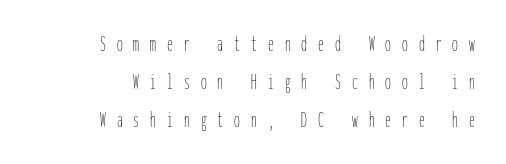
Q: Is the text bold? A: No.
Q: Is the text italic (slanted)? A: No, it is upright.
Q: Is the text underlined? A: No.
Q: How is the paragraph aligned? A: Right-aligned.
Q: Is the spacing between letters normal or unusually wide? A: Unusually wide.
Q: Is the spacing between lines tight, normal or loose? A: Normal.
